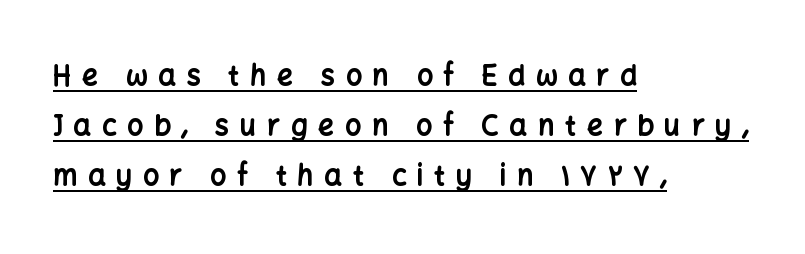
The image shows 28 px bold sans-serif type, upright; set left-aligned, line spacing 1.78x, unusually wide letter spacing (+0.38 em), underlined; low stroke contrast and a medium x-height.
